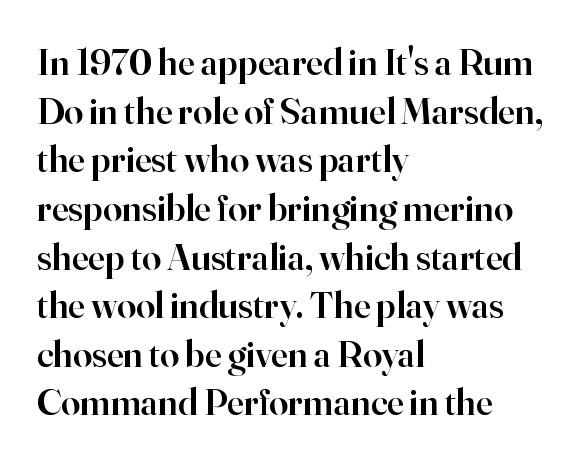
The image shows 38 px semibold serif type, upright; set left-aligned, normal line spacing (1.28x), normal letter spacing, not underlined; high stroke contrast and a small x-height.
